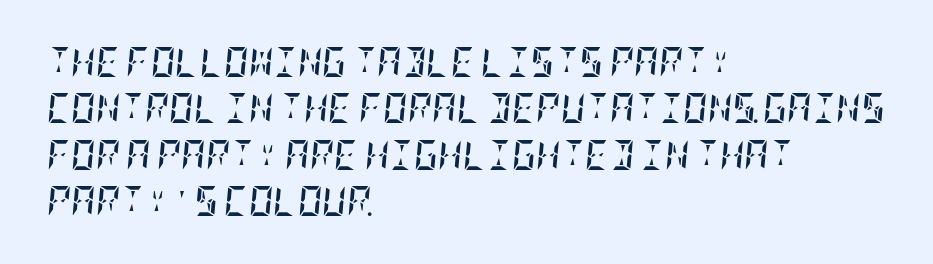
The image shows 30 px semibold, condensed type, italic (leaning right); set left-aligned, normal line spacing (1.55x), normal letter spacing, not underlined; low stroke contrast and a large x-height.
